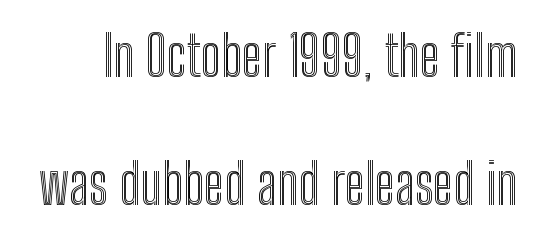
{"italic": "no", "width": "condensed", "x_height": "medium", "monospaced": "no", "underline": "no", "line_spacing": "loose", "line_spacing_ratio": 2.33, "letter_spacing": "normal", "letter_spacing_em": 0.0, "glyph_px": 55}
